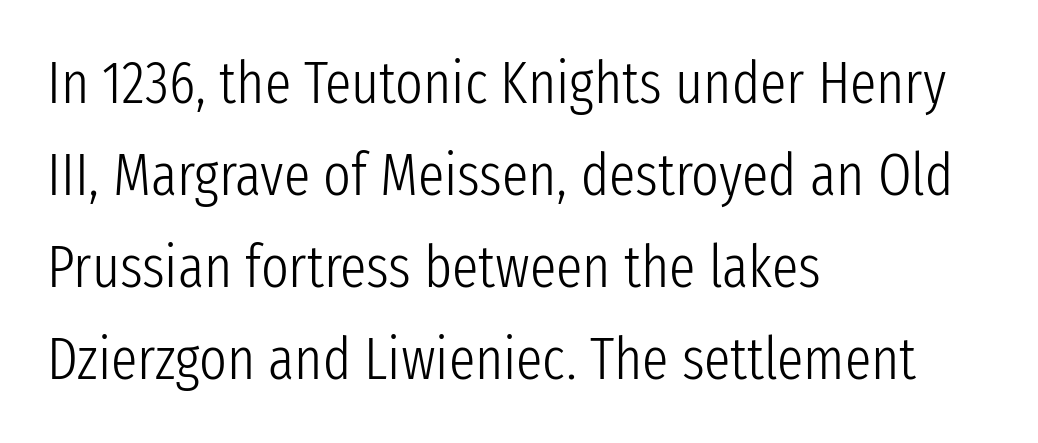
Does the type have serifs? No, each stem ends abruptly. The face looks like a standard text weight, possibly lighter. Interline gaps are of average width in this sample. Line starts are locked; line ends wander. Think of a printed novel: that variable character pitch is what you see here.
